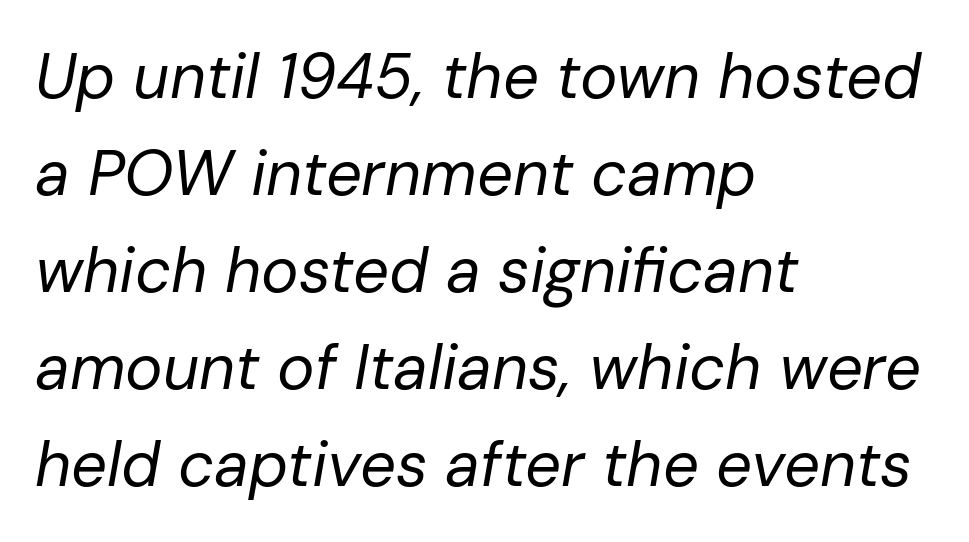
{"italic": "yes", "lean": "right", "slant_degrees": 10, "bold": "no", "weight": "regular", "width": "normal", "stroke_contrast": "low", "x_height": "medium", "monospaced": "no", "underline": "no", "align": "left", "line_spacing": "normal", "line_spacing_ratio": 1.54, "letter_spacing": "normal", "letter_spacing_em": 0.0, "glyph_px": 63}
